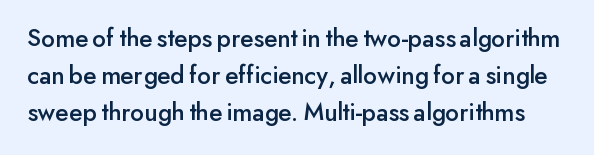
Q: Is the text italic (slanted)? A: No, it is upright.
Q: Is the text underlined? A: No.
Q: Is the spacing between letters normal or unusually wide? A: Normal.
Q: Is the spacing between lines tight, normal or loose? A: Normal.
